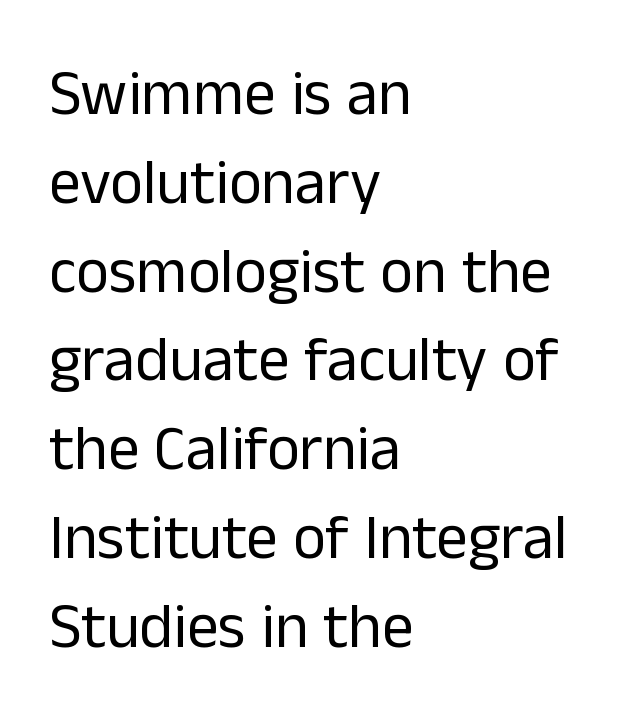
{"serif": "no", "italic": "no", "bold": "no", "weight": "regular", "width": "normal", "stroke_contrast": "low", "x_height": "medium", "monospaced": "no", "underline": "no", "align": "left", "line_spacing": "normal", "line_spacing_ratio": 1.41, "letter_spacing": "normal", "letter_spacing_em": 0.0, "glyph_px": 63}
